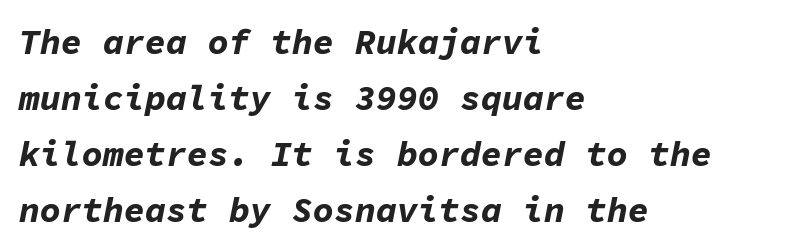
The image shows 35 px bold type, italic (leaning right), monospaced; set left-aligned, normal line spacing (1.6x), normal letter spacing, not underlined; low stroke contrast and a medium x-height.
